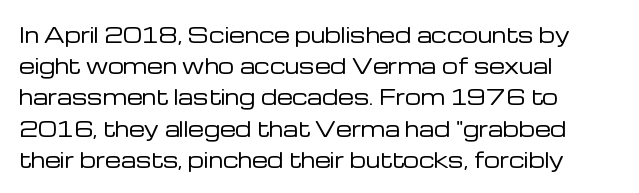
Between one letter and the next there's only the usual sliver of space. Letters rest on an invisible, unmarked baseline. Does the copy run flush right? No — it runs flush left. Nothing heavy about these letters — not bold at all.
